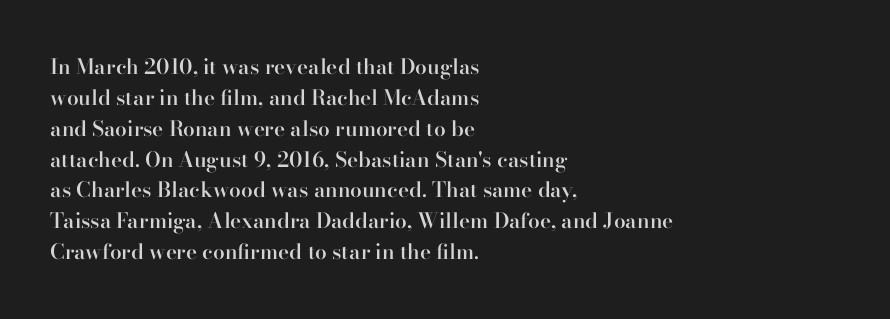
Q: Is the text bold? A: Semi-bold.
Q: Is the text italic (slanted)? A: No, it is upright.
Q: Is the text underlined? A: No.
Q: How is the paragraph aligned? A: Left-aligned.
Q: Is the spacing between letters normal or unusually wide? A: Normal.
Q: Is the spacing between lines tight, normal or loose? A: Normal.
